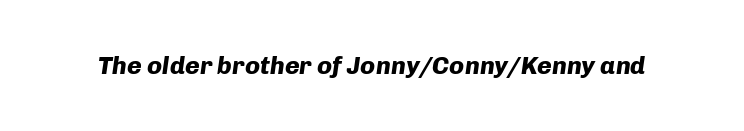
Q: Is the text bold? A: Yes.
Q: Is the text italic (slanted)? A: Yes, it leans right by about 8 degrees.
Q: Is the text underlined? A: No.
Q: Is the spacing between letters normal or unusually wide? A: Normal.
